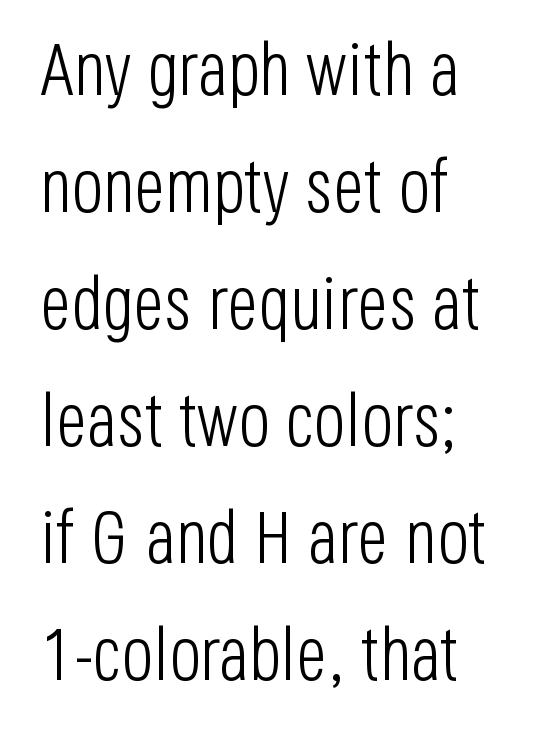
The image shows 74 px light, condensed sans-serif type, upright; set normal line spacing (1.58x), normal letter spacing, not underlined; low stroke contrast and a large x-height.
